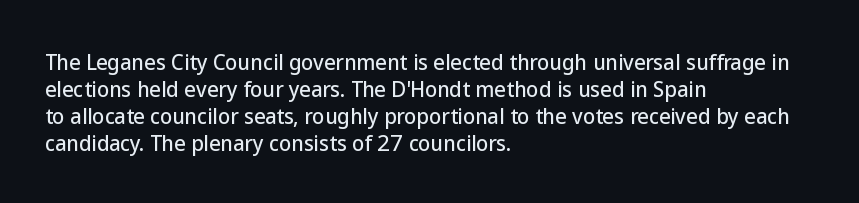
{"italic": "no", "underline": "no", "align": "left", "line_spacing": "normal", "line_spacing_ratio": 1.35, "letter_spacing": "normal", "letter_spacing_em": 0.0, "glyph_px": 20}
